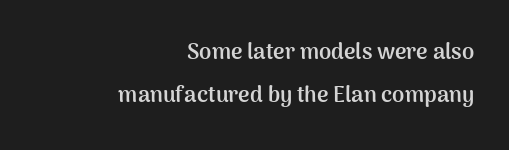
The image shows 22 px bold type, upright; set right-aligned, loose line spacing (1.95x), normal letter spacing, not underlined.
